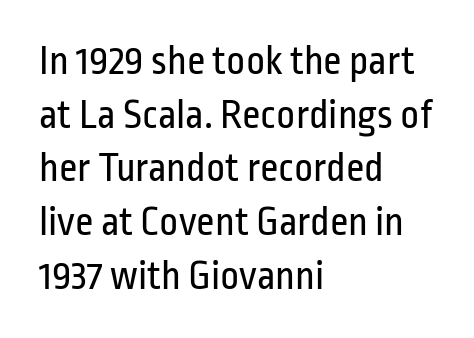
{"serif": "no", "italic": "no", "bold": "no", "weight": "regular", "width": "condensed", "stroke_contrast": "low", "x_height": "medium", "monospaced": "no", "underline": "no", "align": "left", "line_spacing": "normal", "line_spacing_ratio": 1.31, "letter_spacing": "normal", "letter_spacing_em": 0.0, "glyph_px": 41}
